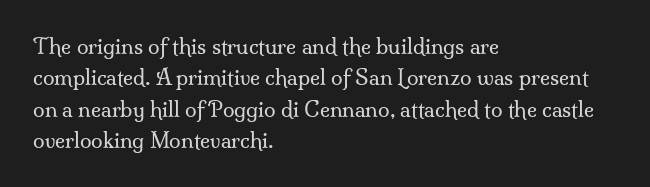
{"italic": "no", "bold": "no", "underline": "no", "align": "left", "line_spacing": "normal", "line_spacing_ratio": 1.49, "letter_spacing": "normal", "letter_spacing_em": 0.0, "glyph_px": 21}
